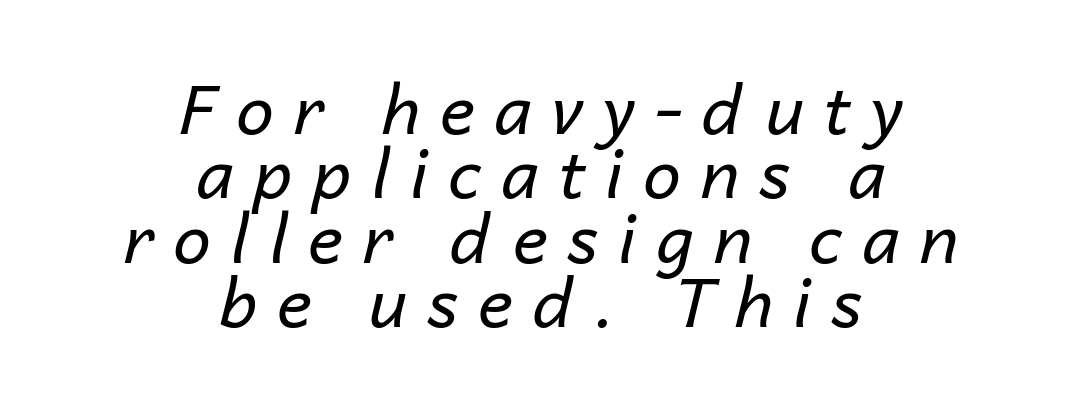
The image shows 67 px regular-weight type, italic (leaning right); set centered, tight line spacing (0.96x), unusually wide letter spacing (+0.3 em), not underlined; low stroke contrast and a medium x-height.
